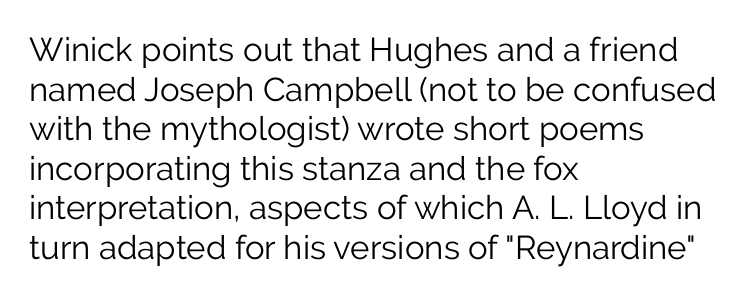
Q: Is the text bold? A: No.
Q: Is the text italic (slanted)? A: No, it is upright.
Q: Is the typeface a serif or a sans-serif typeface? A: Sans-serif.
Q: Is the text underlined? A: No.
Q: How is the paragraph aligned? A: Left-aligned.
Q: Is the spacing between letters normal or unusually wide? A: Normal.
Q: Width (condensed, normal, or wide)? A: Normal.
Q: Stroke contrast? A: Low.
Q: x-height? A: Medium.
Q: Monospaced? A: No.
